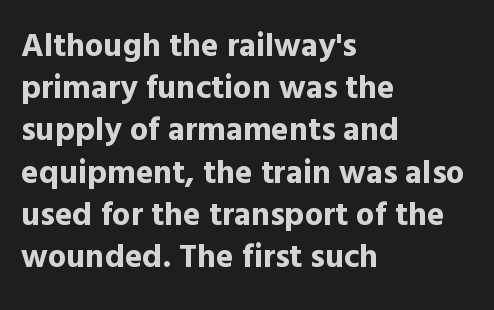
{"serif": "no", "italic": "no", "bold": "yes", "weight": "bold", "width": "normal", "x_height": "medium", "monospaced": "no", "underline": "no", "align": "left", "line_spacing": "normal", "line_spacing_ratio": 1.28, "letter_spacing": "normal", "letter_spacing_em": 0.0, "glyph_px": 33}
